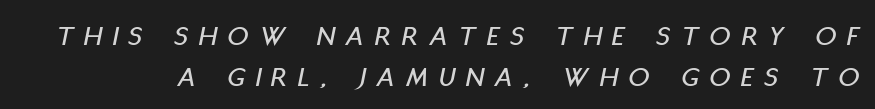
{"italic": "yes", "lean": "right", "slant_degrees": 11, "width": "condensed", "stroke_contrast": "low", "x_height": "large", "monospaced": "no", "underline": "no", "line_spacing": "normal", "line_spacing_ratio": 1.41, "letter_spacing": "wide", "letter_spacing_em": 0.39, "glyph_px": 29}
